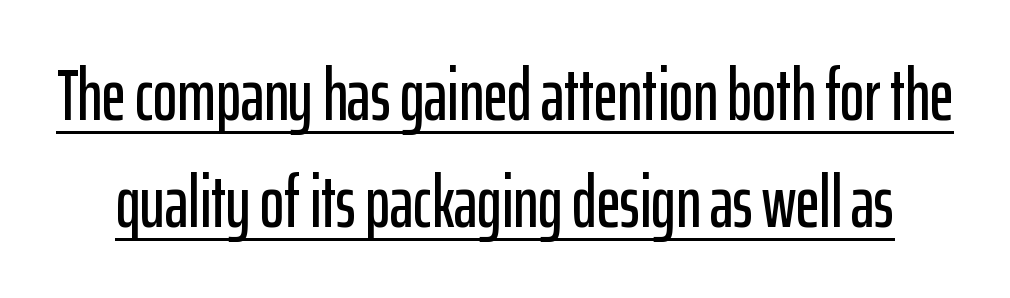
The passage shown stacks its lines at a standard gap. The glyphs in this specimen are sans serif. This rendering leaves character spacing at its baseline value. Every character sits straight up, as roman type does. The face used here is proportionally spaced, like ordinary book or web type. The rendered words wear a rule along their underside.
